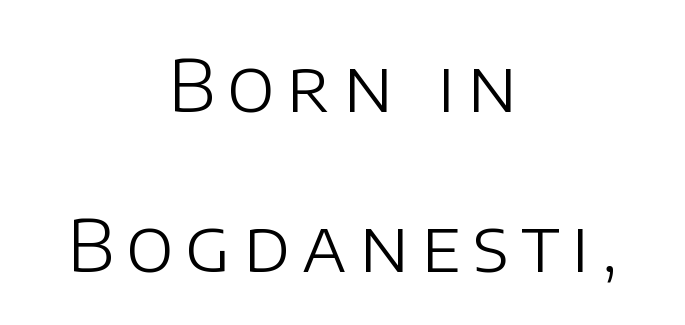
Q: Is the text bold? A: No.
Q: Is the text italic (slanted)? A: No, it is upright.
Q: Is the typeface a serif or a sans-serif typeface? A: Sans-serif.
Q: Is the text underlined? A: No.
Q: How is the paragraph aligned? A: Centered.
Q: Is the spacing between lines tight, normal or loose? A: Loose.
Q: Width (condensed, normal, or wide)? A: Normal.
Q: Stroke contrast? A: Low.
Q: x-height? A: Large.
Q: Monospaced? A: No.
